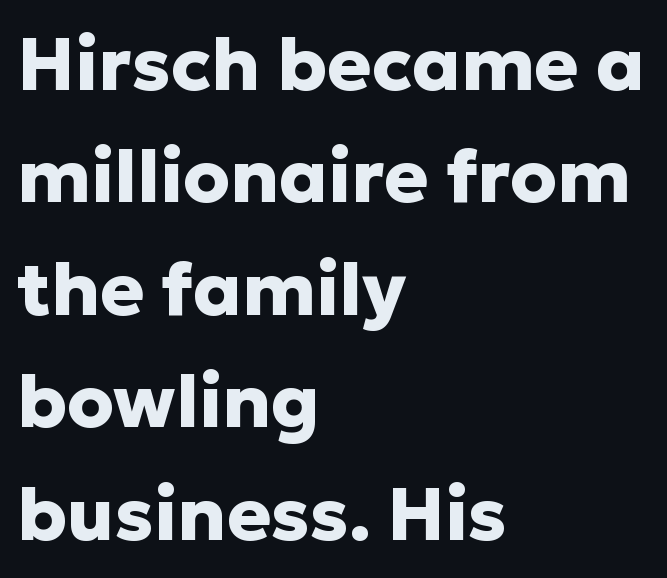
Q: Is the text bold? A: Yes.
Q: Is the text italic (slanted)? A: No, it is upright.
Q: Is the typeface a serif or a sans-serif typeface? A: Sans-serif.
Q: Is the text underlined? A: No.
Q: How is the paragraph aligned? A: Left-aligned.
Q: Is the spacing between letters normal or unusually wide? A: Normal.
Q: Is the spacing between lines tight, normal or loose? A: Normal.
Q: Width (condensed, normal, or wide)? A: Normal.
Q: Stroke contrast? A: Low.
Q: x-height? A: Medium.
Q: Monospaced? A: No.
